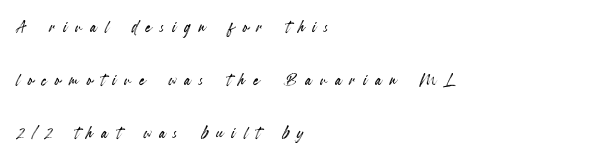
Each new line begins a long way beneath the previous one. Honestly, there is no underline to notice here at all. Look at the tracking — it's clearly loosened, letters drifting apart.
